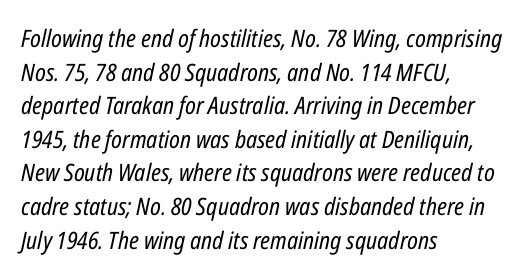
Q: Is the text bold? A: No.
Q: Is the text italic (slanted)? A: Yes, it leans right by about 12 degrees.
Q: Is the text underlined? A: No.
Q: How is the paragraph aligned? A: Left-aligned.
Q: Is the spacing between letters normal or unusually wide? A: Normal.
Q: Is the spacing between lines tight, normal or loose? A: Normal.
